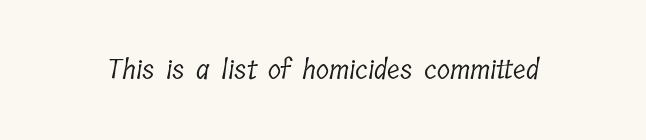
The image shows 27 px text type; set normal letter spacing, not underlined.
